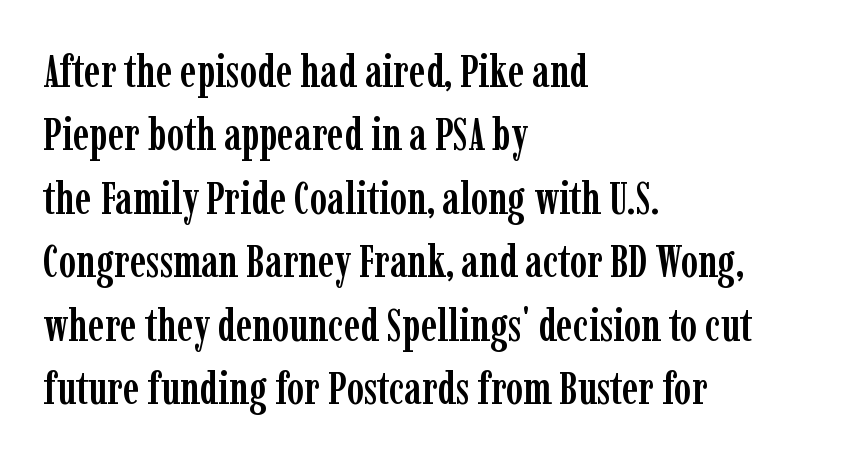
Q: Is the text italic (slanted)? A: No, it is upright.
Q: Is the typeface a serif or a sans-serif typeface? A: Serif.
Q: Is the text underlined? A: No.
Q: How is the paragraph aligned? A: Left-aligned.
Q: Is the spacing between letters normal or unusually wide? A: Normal.
Q: Is the spacing between lines tight, normal or loose? A: Normal.
Q: Width (condensed, normal, or wide)? A: Condensed.
Q: Stroke contrast? A: Low.
Q: x-height? A: Medium.
Q: Monospaced? A: No.
